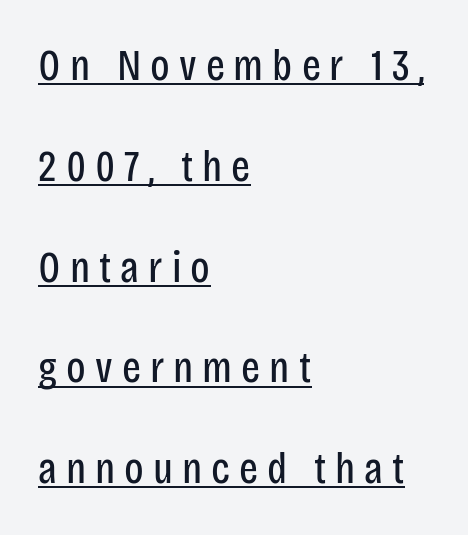
The image shows 45 px regular-weight, condensed sans-serif type, upright; set left-aligned, loose line spacing (2.24x), unusually wide letter spacing (+0.2 em), underlined; low stroke contrast and a large x-height.
